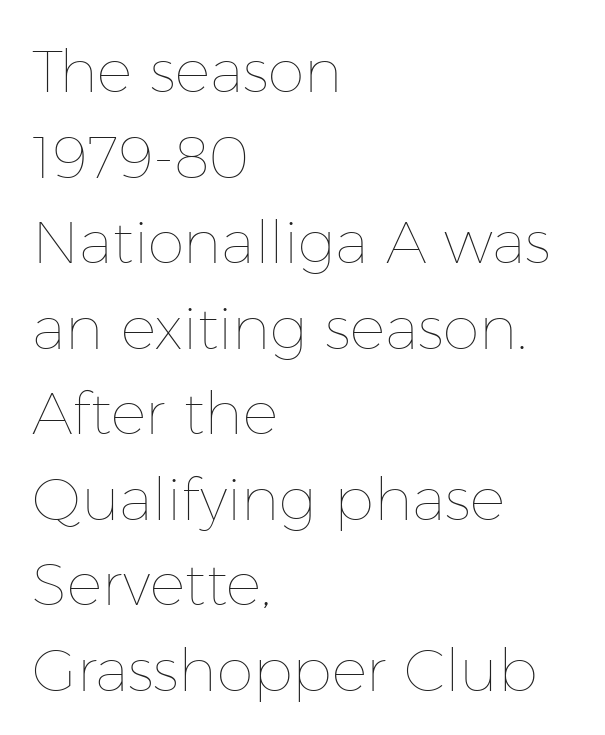
Q: Is the text bold? A: No.
Q: Is the text italic (slanted)? A: No, it is upright.
Q: Is the text underlined? A: No.
Q: How is the paragraph aligned? A: Left-aligned.
Q: Is the spacing between letters normal or unusually wide? A: Normal.
Q: Is the spacing between lines tight, normal or loose? A: Normal.
Q: Width (condensed, normal, or wide)? A: Normal.
Q: Stroke contrast? A: Low.
Q: x-height? A: Medium.
Q: Monospaced? A: No.
